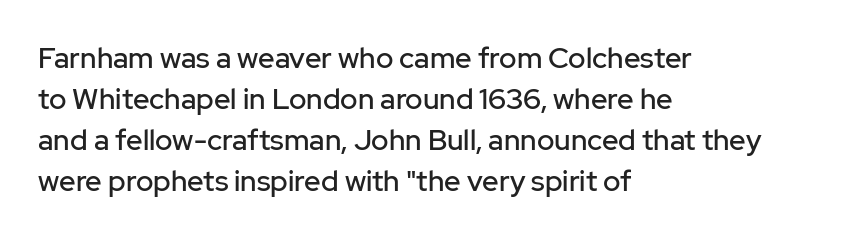
A bare baseline throughout the passage. The block of text has a typical density, with ordinary space between rows. Do the letters lean? They stand straight. The tracking reads as untouched default to a designer's eye.
